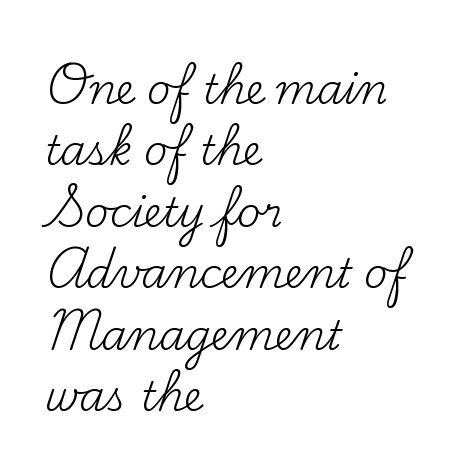
{"serif": "yes", "bold": "no", "weight": "regular", "width": "normal", "stroke_contrast": "medium", "x_height": "small", "monospaced": "no", "underline": "no", "align": "left", "line_spacing": "normal", "line_spacing_ratio": 1.5, "letter_spacing": "normal", "letter_spacing_em": 0.0, "glyph_px": 41}
